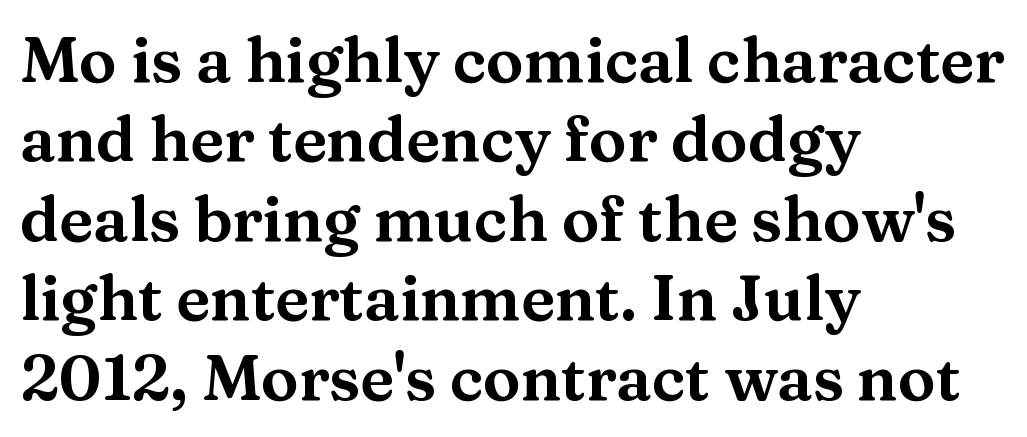
Type style note: has serifs. Plain, unruled lines of type. Line spacing here is normal. Reading down the block, your eye returns to a fixed left position each line. Unlike italic type, these characters show no tilt at all. Glyph-to-glyph distance matches everyday printed text.
